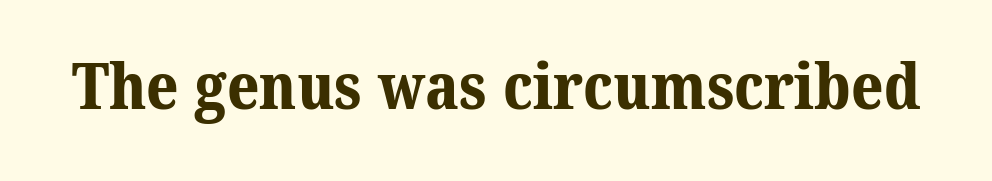
{"serif": "yes", "bold": "yes", "weight": "bold", "width": "normal", "stroke_contrast": "medium", "x_height": "medium", "monospaced": "no", "underline": "no", "letter_spacing": "normal", "letter_spacing_em": 0.0, "glyph_px": 63}
